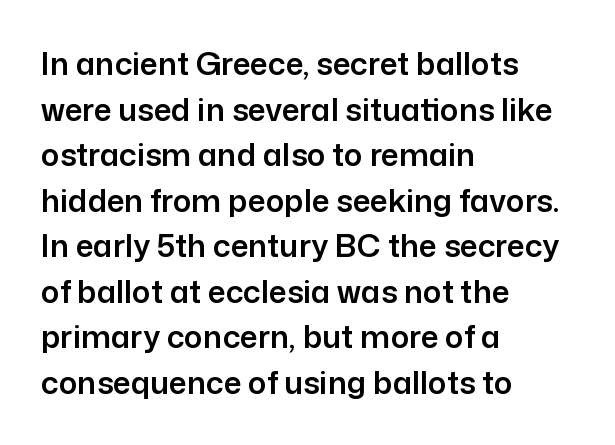
Standard letterfit; no display-style spreading of the glyphs. Looks like regular typesetting: each glyph gets only the width it needs. Bare-footed words on every line. Serifs: no, the terminals of the letterforms are clean. The ragged edge is on the right, which tells us the setting is flush left.
